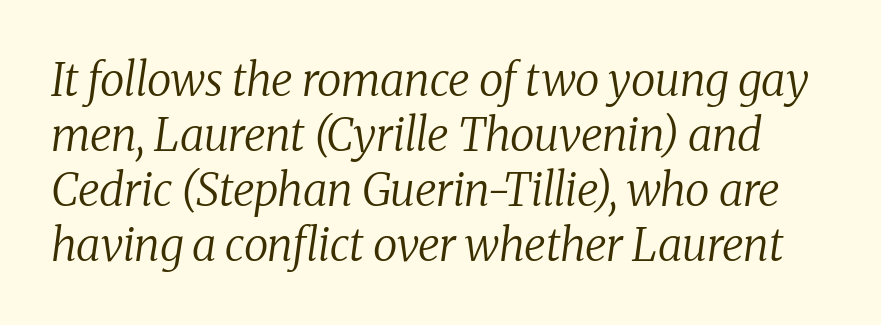
Do the characters align in a grid? No, the font is proportional. The rendering keeps characters at their native spacing. Plain, unruled lines of type. Italic: yes, the glyphs are oblique.
